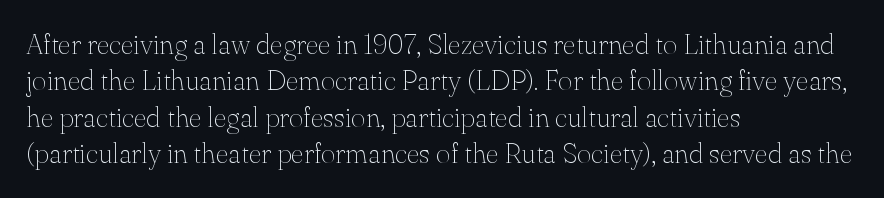
All the whitespace from short lines collects on the right. Quick note: not italic, upright. Regarding leading, the lines here are spaced in the standard way. Tracking here is standard; glyphs follow each other at the usual distance. Here the designer chose a conventional face with non-uniform glyph widths. Yep, those are serifs on the letters.
